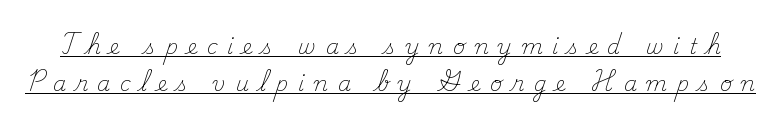
No chunkiness to these letters — they're not bold. Tracking value appears strongly positive — letters spread wide. Has an underline been added? It has.
